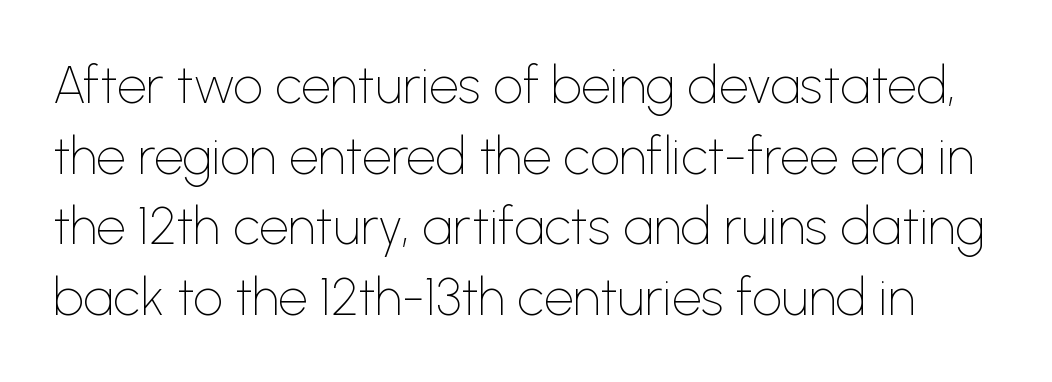
{"serif": "no", "italic": "no", "bold": "no", "weight": "thin", "width": "normal", "stroke_contrast": "low", "x_height": "medium", "monospaced": "no", "underline": "no", "line_spacing": "normal", "line_spacing_ratio": 1.36, "letter_spacing": "normal", "letter_spacing_em": 0.0, "glyph_px": 52}
